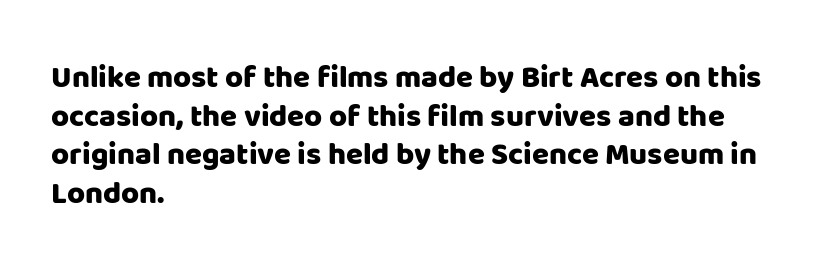
{"serif": "no", "italic": "no", "width": "normal", "stroke_contrast": "low", "x_height": "large", "monospaced": "no", "underline": "no", "align": "left", "line_spacing": "normal", "line_spacing_ratio": 1.25, "letter_spacing": "normal", "letter_spacing_em": 0.0, "glyph_px": 31}
